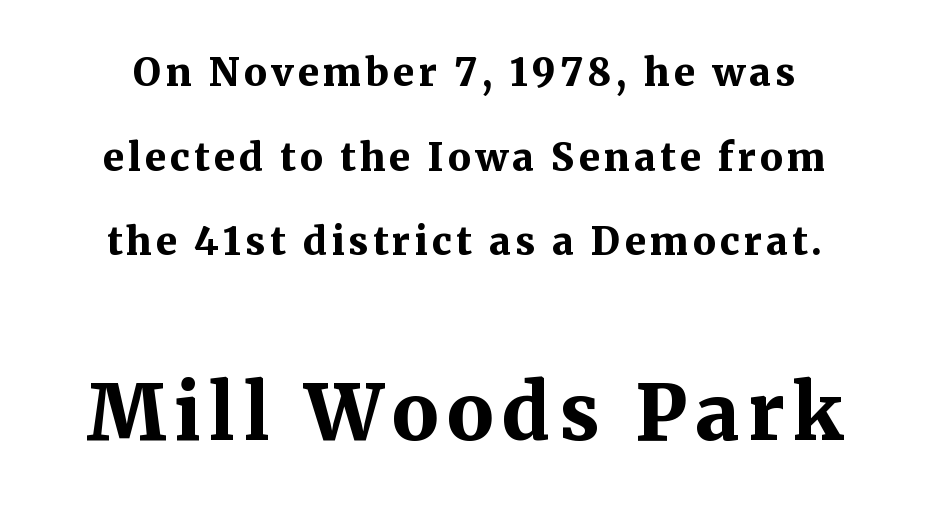
{"serif": "yes", "italic": "no", "bold": "yes", "weight": "bold", "width": "normal", "stroke_contrast": "medium", "x_height": "medium", "monospaced": "no", "underline": "no", "line_spacing": "loose", "line_spacing_ratio": 2.23, "larger_block": "second", "size_ratio": 2.03, "glyph_px": 77}
